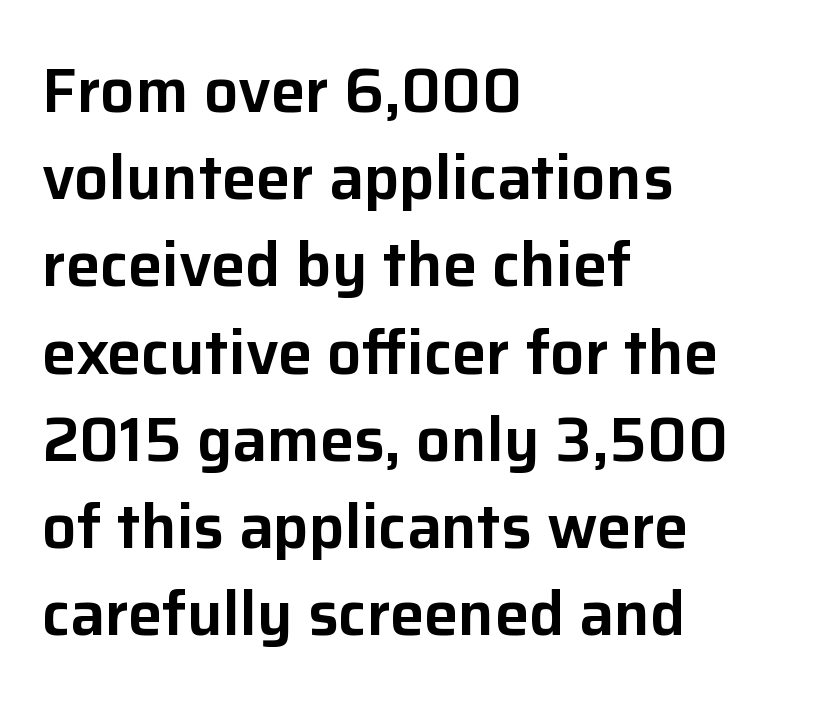
{"serif": "no", "italic": "no", "width": "normal", "stroke_contrast": "low", "x_height": "medium", "monospaced": "no", "underline": "no", "align": "left", "line_spacing": "normal", "line_spacing_ratio": 1.43, "letter_spacing": "normal", "letter_spacing_em": 0.0, "glyph_px": 61}
